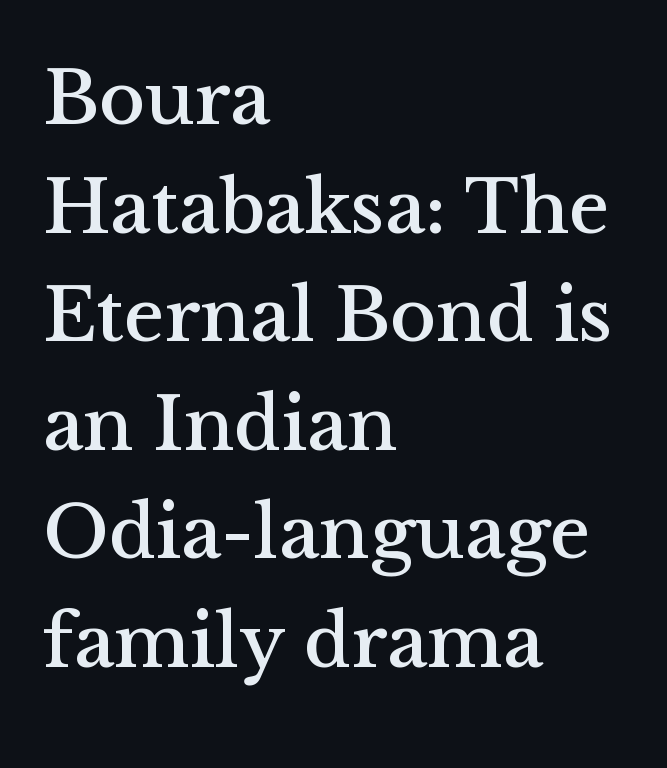
{"serif": "yes", "italic": "no", "width": "normal", "stroke_contrast": "medium", "x_height": "medium", "monospaced": "no", "underline": "no", "align": "left", "line_spacing": "normal", "line_spacing_ratio": 1.41, "letter_spacing": "normal", "letter_spacing_em": 0.0, "glyph_px": 77}
